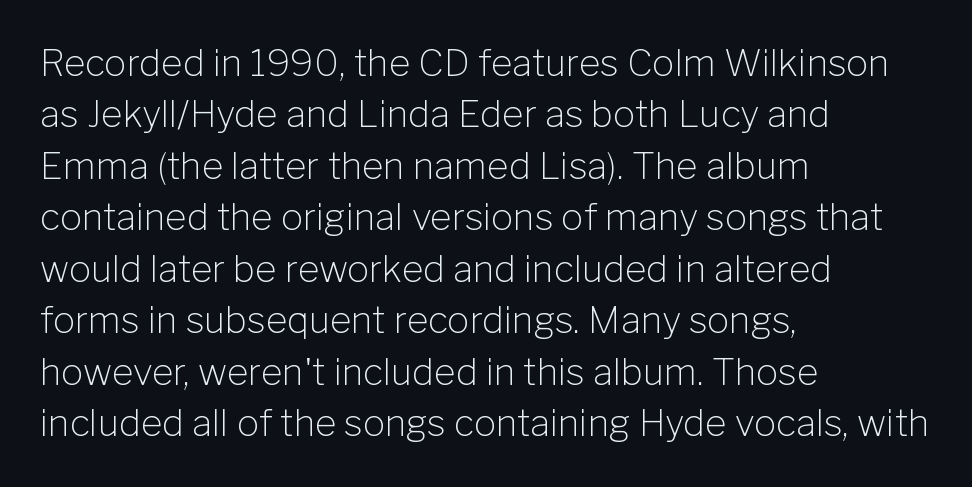
{"serif": "no", "italic": "no", "bold": "no", "weight": "light", "width": "normal", "stroke_contrast": "low", "x_height": "medium", "monospaced": "no", "underline": "no", "align": "left", "line_spacing": "normal", "line_spacing_ratio": 1.39, "letter_spacing": "normal", "letter_spacing_em": 0.0, "glyph_px": 37}
